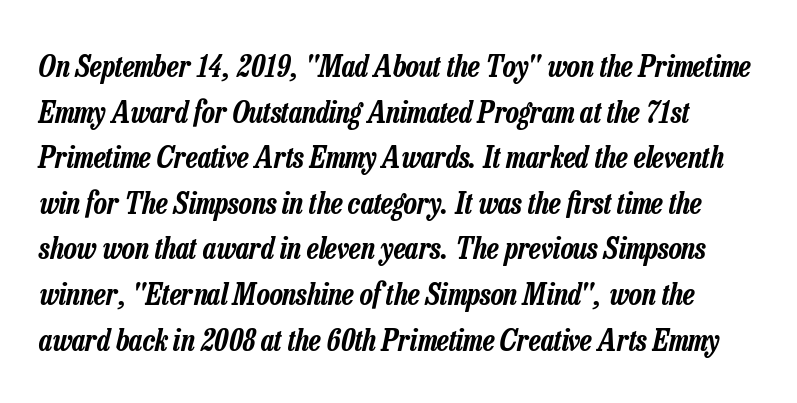
{"italic": "yes", "lean": "right", "slant_degrees": 13, "width": "condensed", "stroke_contrast": "low", "x_height": "medium", "monospaced": "no", "underline": "no", "line_spacing": "normal", "line_spacing_ratio": 1.52, "letter_spacing": "normal", "letter_spacing_em": 0.0, "glyph_px": 30}
